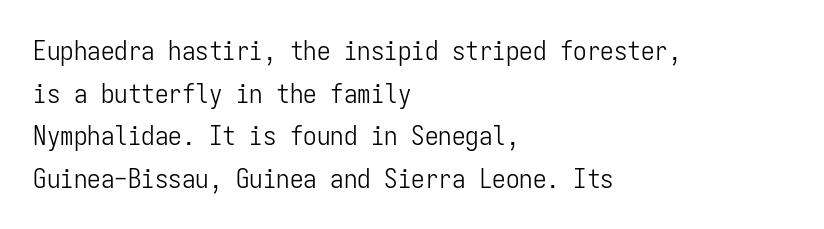
{"italic": "no", "bold": "no", "underline": "no", "align": "left", "line_spacing": "normal", "line_spacing_ratio": 1.58, "letter_spacing": "normal", "letter_spacing_em": 0.0, "glyph_px": 27}
